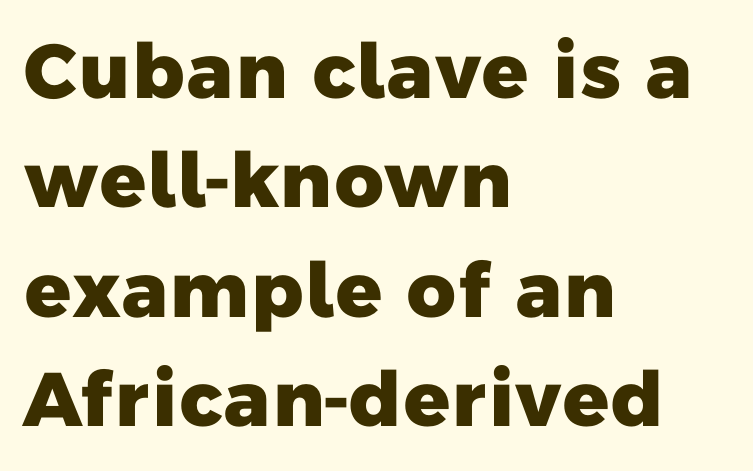
{"serif": "no", "bold": "yes", "weight": "heavy", "width": "normal", "stroke_contrast": "low", "x_height": "medium", "monospaced": "no", "underline": "no", "align": "left", "line_spacing": "normal", "line_spacing_ratio": 1.44, "letter_spacing": "normal", "letter_spacing_em": 0.0, "glyph_px": 76}
